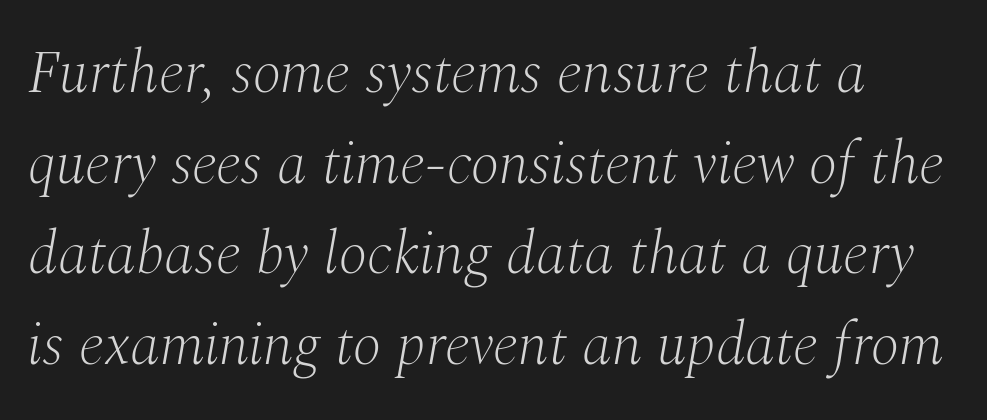
Q: Is the text bold? A: No.
Q: Is the text italic (slanted)? A: Yes, it leans right by about 10 degrees.
Q: Is the typeface a serif or a sans-serif typeface? A: Serif.
Q: Is the text underlined? A: No.
Q: How is the paragraph aligned? A: Left-aligned.
Q: Is the spacing between letters normal or unusually wide? A: Normal.
Q: Is the spacing between lines tight, normal or loose? A: Normal.
Q: Width (condensed, normal, or wide)? A: Normal.
Q: Stroke contrast? A: Medium.
Q: x-height? A: Medium.
Q: Monospaced? A: No.
